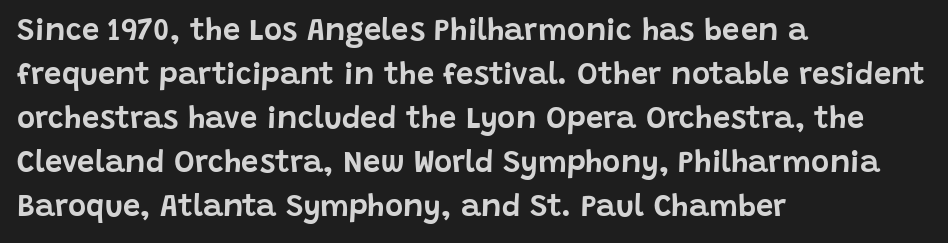
Q: Is the text italic (slanted)? A: No, it is upright.
Q: Is the typeface a serif or a sans-serif typeface? A: Sans-serif.
Q: Is the text underlined? A: No.
Q: How is the paragraph aligned? A: Left-aligned.
Q: Is the spacing between letters normal or unusually wide? A: Normal.
Q: Is the spacing between lines tight, normal or loose? A: Normal.
Q: Width (condensed, normal, or wide)? A: Normal.
Q: Stroke contrast? A: Low.
Q: x-height? A: Large.
Q: Monospaced? A: No.
